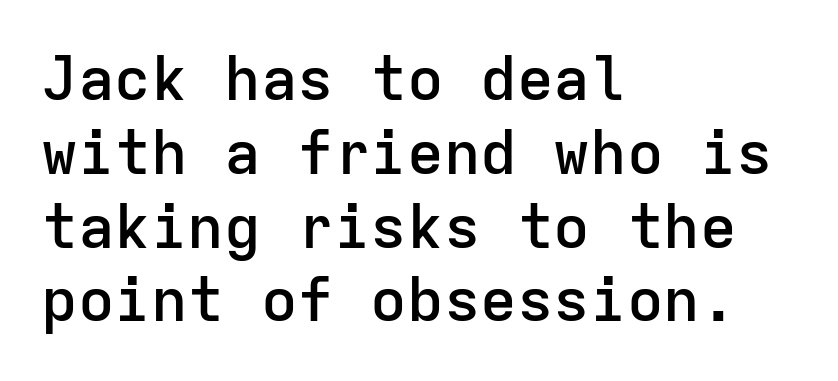
{"serif": "no", "italic": "no", "bold": "semi", "weight": "semibold", "width": "normal", "stroke_contrast": "low", "x_height": "medium", "monospaced": "yes", "underline": "no", "align": "left", "line_spacing_ratio": 1.21, "letter_spacing": "normal", "letter_spacing_em": 0.0, "glyph_px": 61}
